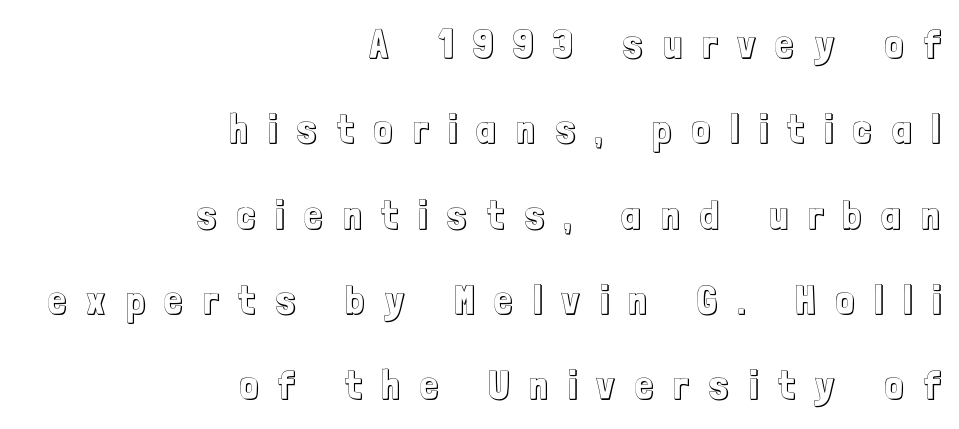
{"italic": "no", "width": "condensed", "x_height": "medium", "monospaced": "no", "underline": "no", "align": "right", "line_spacing": "loose", "line_spacing_ratio": 2.08, "letter_spacing": "wide", "letter_spacing_em": 0.49, "glyph_px": 41}
